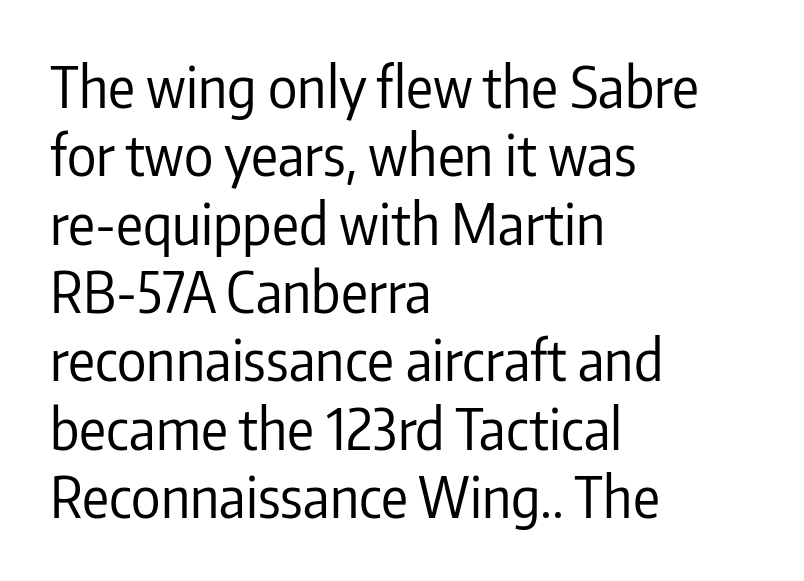
The image shows 56 px regular-weight, condensed sans-serif type, upright; set left-aligned, line spacing 1.22x, normal letter spacing, not underlined; low stroke contrast and a medium x-height.
